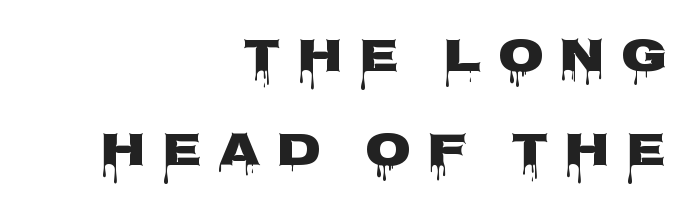
{"serif": "no", "italic": "no", "width": "wide", "stroke_contrast": "low", "x_height": "large", "monospaced": "no", "underline": "no", "align": "right", "line_spacing": "loose", "line_spacing_ratio": 1.99, "letter_spacing": "wide", "letter_spacing_em": 0.34, "glyph_px": 47}
